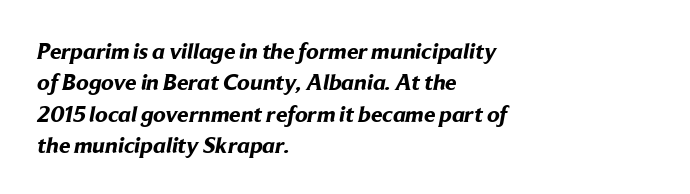
Observe the ordinary spacing: letters are neighbours, not strangers. Is the block centered? No — it sits flush against the left margin. Regular leading. Descender tails drop into unmarked territory. Heavy-handed strokes throughout: this text is bold.
